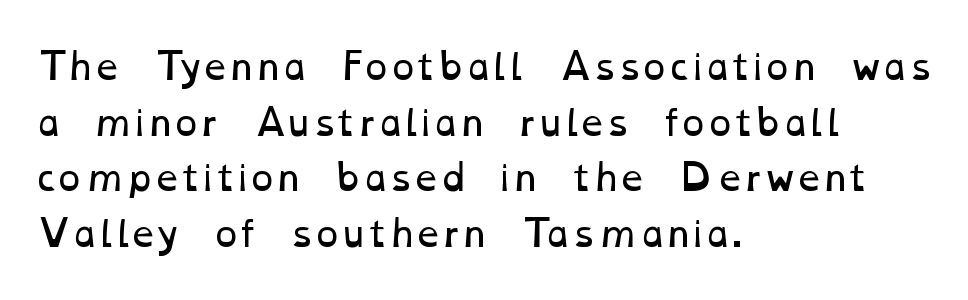
{"bold": "no", "weight": "regular", "width": "wide", "stroke_contrast": "low", "x_height": "medium", "monospaced": "no", "underline": "no", "align": "left", "line_spacing": "normal", "line_spacing_ratio": 1.59, "letter_spacing": "normal", "letter_spacing_em": 0.0, "glyph_px": 35}
